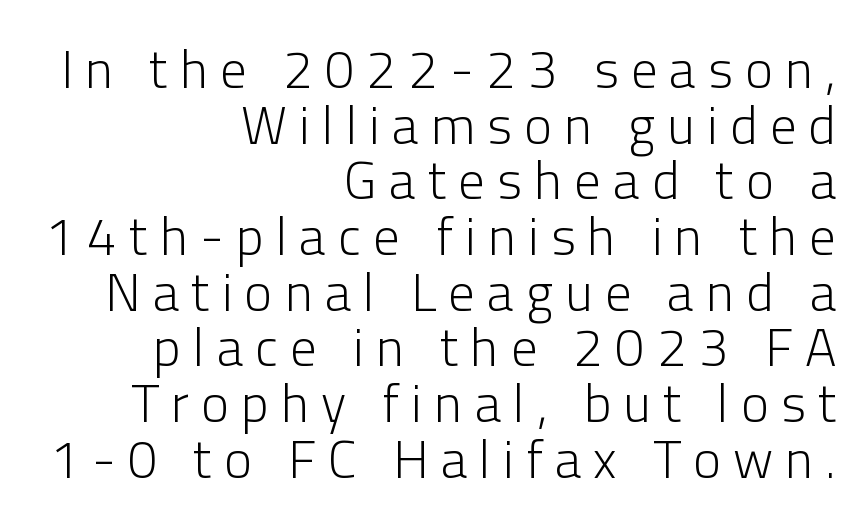
Spacing between characters has been opened up far beyond the box default. Rows of type sit shoulder to shoulder in the vertical direction. These lines are rendered in a variable-pitch font. The letters stand straight up with perfectly vertical stems. Descenders hang freely into open space. This sample is right-justified, so line beginnings fall wherever the words allow.
